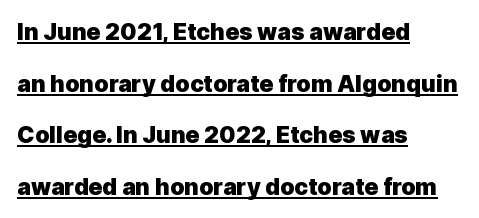
The type sits square on the baseline with zero lean. The face used here is rendered with its standard letterfit. A typesetter would call this leading open, well beyond the default. The glyphs are accompanied by a horizontal stroke just below them. A dark, heavy texture on the line: the type is bold. The rendering anchors every line to the left-hand side.
